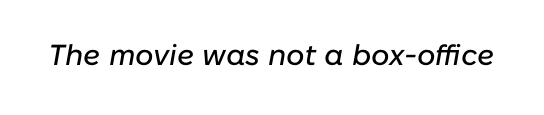
The image shows 29 px text type, italic (leaning right); set normal letter spacing, not underlined; low stroke contrast and a medium x-height.
